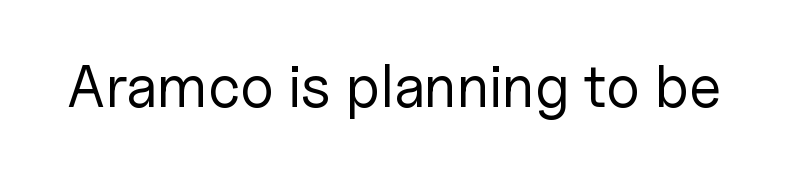
{"serif": "no", "italic": "no", "bold": "no", "weight": "regular", "width": "normal", "stroke_contrast": "low", "x_height": "medium", "monospaced": "no", "underline": "no", "letter_spacing": "normal", "letter_spacing_em": 0.0, "glyph_px": 59}
